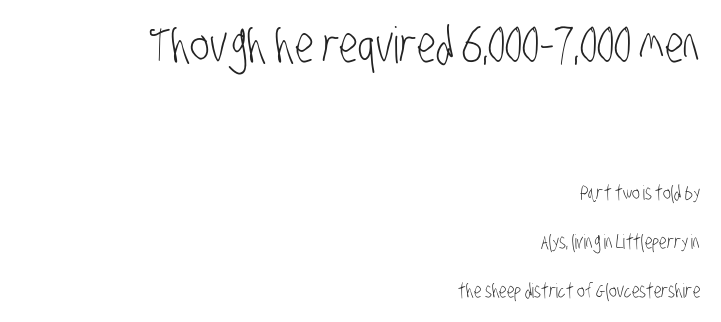
Q: Is the text bold? A: No.
Q: Is the typeface a serif or a sans-serif typeface? A: Sans-serif.
Q: Is the text underlined? A: No.
Q: How is the paragraph aligned? A: Right-aligned.
Q: Is the spacing between letters normal or unusually wide? A: Normal.
Q: Is the spacing between lines tight, normal or loose? A: Loose.
Q: Which block of text is set in a larger size, the first (top) or the second (bottom)? A: The first (top) one.
Q: Width (condensed, normal, or wide)? A: Condensed.
Q: Stroke contrast? A: Low.
Q: x-height? A: Large.
Q: Monospaced? A: No.
